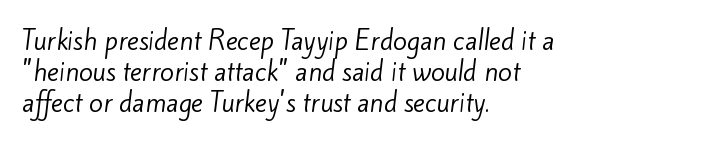
Q: Is the text bold? A: No.
Q: Is the text underlined? A: No.
Q: How is the paragraph aligned? A: Left-aligned.
Q: Is the spacing between letters normal or unusually wide? A: Normal.
Q: Is the spacing between lines tight, normal or loose? A: Normal.
